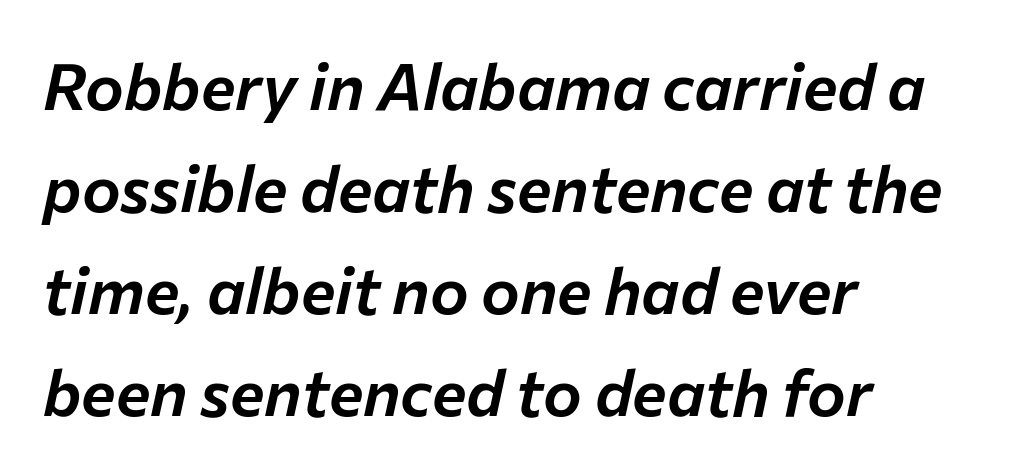
The image shows 65 px text type, italic (leaning right); set left-aligned, normal line spacing (1.57x), normal letter spacing, not underlined; low stroke contrast and a medium x-height.
